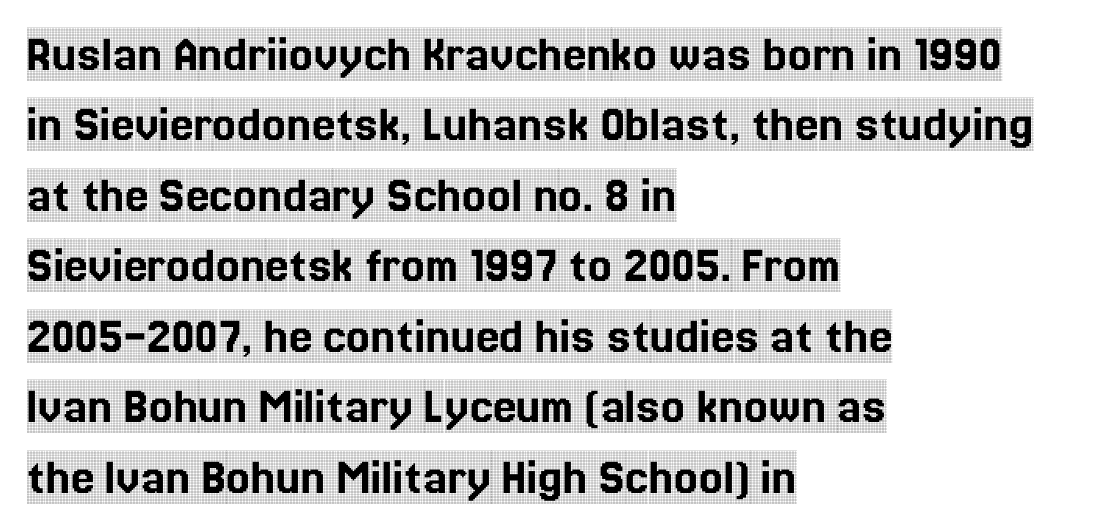
Old-style or modern, the face here clearly has serifs. Caption: standard tracking, unaltered. Proportional: the letters do not fall into vertical columns. The string is rendered with underlining switched off. This block has exactly the height ordinary leading produces.
